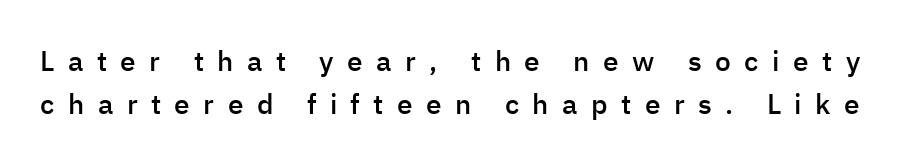
Q: Is the text bold? A: Semi-bold.
Q: Is the text italic (slanted)? A: No, it is upright.
Q: Is the typeface a serif or a sans-serif typeface? A: Sans-serif.
Q: Is the text underlined? A: No.
Q: Is the spacing between letters normal or unusually wide? A: Unusually wide.
Q: Is the spacing between lines tight, normal or loose? A: Normal.
Q: Width (condensed, normal, or wide)? A: Normal.
Q: Stroke contrast? A: Low.
Q: x-height? A: Medium.
Q: Monospaced? A: No.
